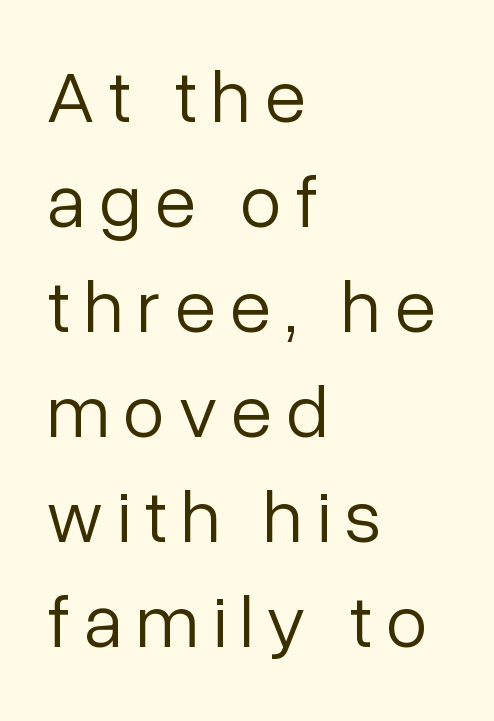
A bare baseline throughout the passage. The paragraph shown leans on its left margin. A quiet, ordinary-to-light weight characterises the typeface. This sample has the flowing, uneven cadence of proportional lettering.
